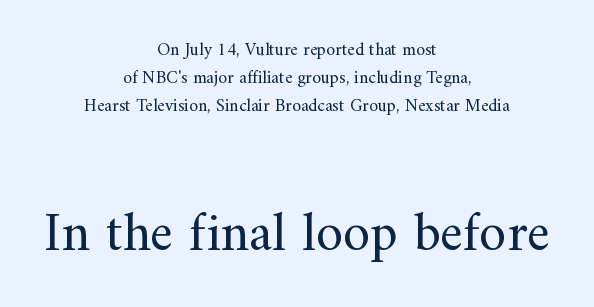
The image shows 55 px regular-weight serif type, upright; set centered, normal line spacing (1.55x), normal letter spacing, not underlined; the second (bottom) block is 3.06x larger; medium stroke contrast and a small x-height.
